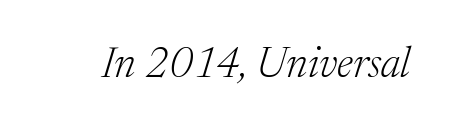
Q: Is the text bold? A: No.
Q: Is the text italic (slanted)? A: Yes, it leans right by about 17 degrees.
Q: Is the typeface a serif or a sans-serif typeface? A: Serif.
Q: Is the text underlined? A: No.
Q: Is the spacing between letters normal or unusually wide? A: Normal.
Q: Width (condensed, normal, or wide)? A: Normal.
Q: Stroke contrast? A: Medium.
Q: x-height? A: Medium.
Q: Monospaced? A: No.
